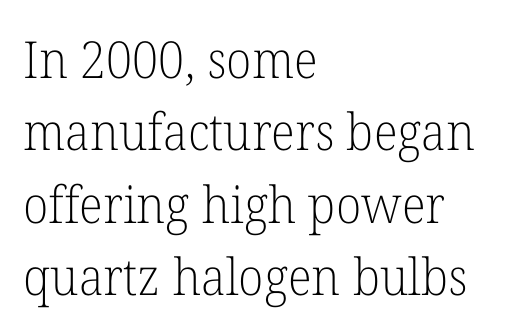
Q: Is the text bold? A: No.
Q: Is the text italic (slanted)? A: No, it is upright.
Q: Is the typeface a serif or a sans-serif typeface? A: Serif.
Q: Is the text underlined? A: No.
Q: How is the paragraph aligned? A: Left-aligned.
Q: Is the spacing between letters normal or unusually wide? A: Normal.
Q: Is the spacing between lines tight, normal or loose? A: Normal.
Q: Width (condensed, normal, or wide)? A: Normal.
Q: Stroke contrast? A: Low.
Q: x-height? A: Medium.
Q: Monospaced? A: No.
